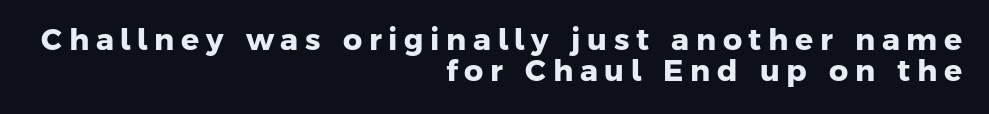
Line ends are locked; line starts wander. Compared with typical body copy, the letter spacing here is much looser. Do the characters align in a grid? No, the font is proportional. Unmarked baselines from the first word to the last. Each glyph is drawn with heavy, bold strokes. Grotesque or geometric, the face here clearly has no serifs.
